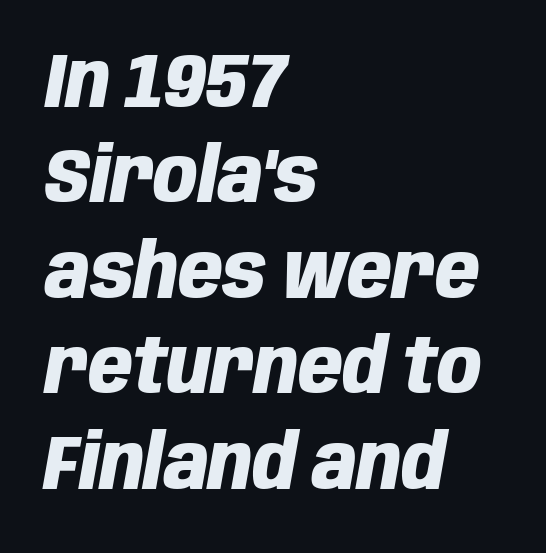
The image shows 77 px heavy, condensed type, italic (leaning right); set left-aligned, line spacing 1.24x, normal letter spacing, not underlined; low stroke contrast and a large x-height.
